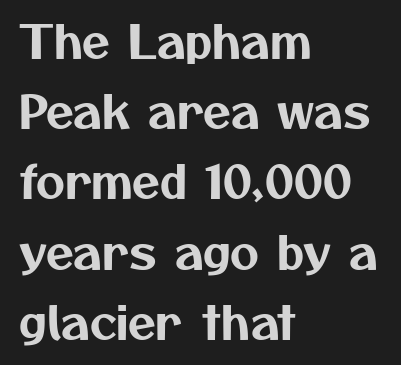
{"serif": "no", "width": "normal", "stroke_contrast": "medium", "x_height": "medium", "monospaced": "no", "underline": "no", "align": "left", "line_spacing": "normal", "line_spacing_ratio": 1.56, "letter_spacing": "normal", "letter_spacing_em": 0.0, "glyph_px": 45}
